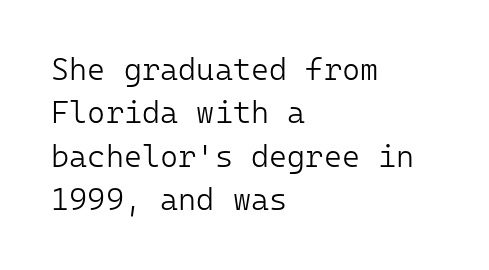
The image shows 31 px light sans-serif type, upright, monospaced; set left-aligned, normal line spacing (1.4x), normal letter spacing, not underlined; low stroke contrast and a medium x-height.
